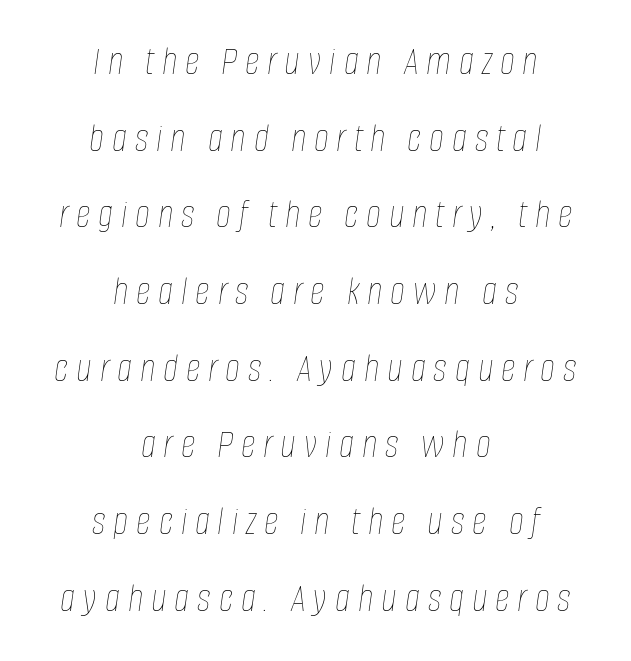
Q: Is the text bold? A: No.
Q: Is the text italic (slanted)? A: Yes, it leans right by about 8 degrees.
Q: Is the text underlined? A: No.
Q: How is the paragraph aligned? A: Centered.
Q: Width (condensed, normal, or wide)? A: Condensed.
Q: Stroke contrast? A: Low.
Q: x-height? A: Large.
Q: Monospaced? A: No.
